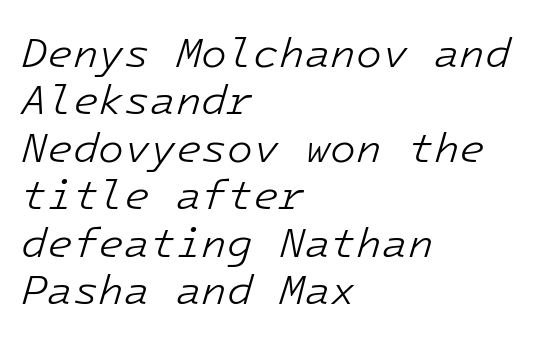
Type without underlining. How are the letters spaced? Ordinarily, with no added tracking. If you drew a line through each stem, it would be angled. Whoever set this chose condensed vertical rhythm over breathing room. Nothing heavy about these letters — not bold at all. Does the copy run flush right? No — it runs flush left.
